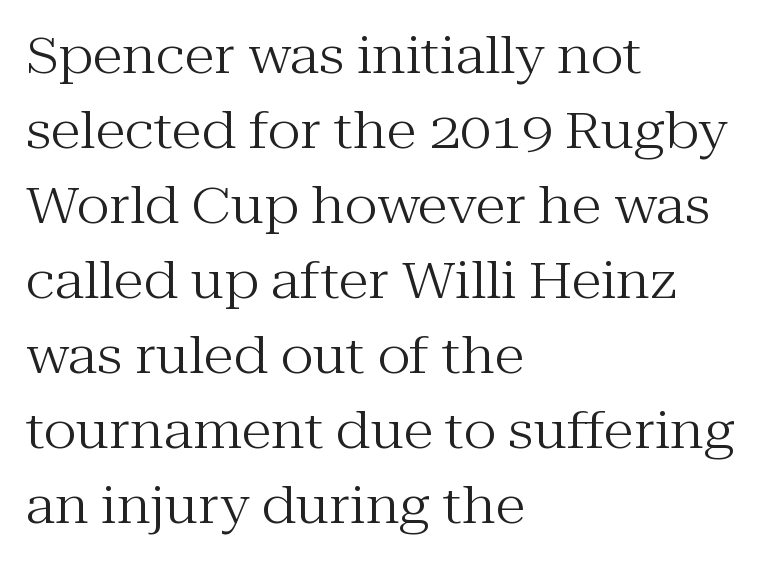
{"serif": "yes", "italic": "no", "bold": "no", "weight": "regular", "width": "normal", "stroke_contrast": "medium", "x_height": "medium", "monospaced": "no", "underline": "no", "align": "left", "line_spacing": "normal", "line_spacing_ratio": 1.5, "letter_spacing": "normal", "letter_spacing_em": 0.0, "glyph_px": 50}
